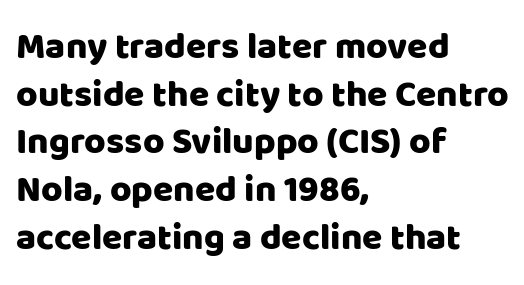
Every stem runs plumb, perpendicular to the baseline. Examine the stroke ends and you'll find no serifs. Varying glyph widths throughout — classic text-font behaviour. Beneath every word, the page is bare.
